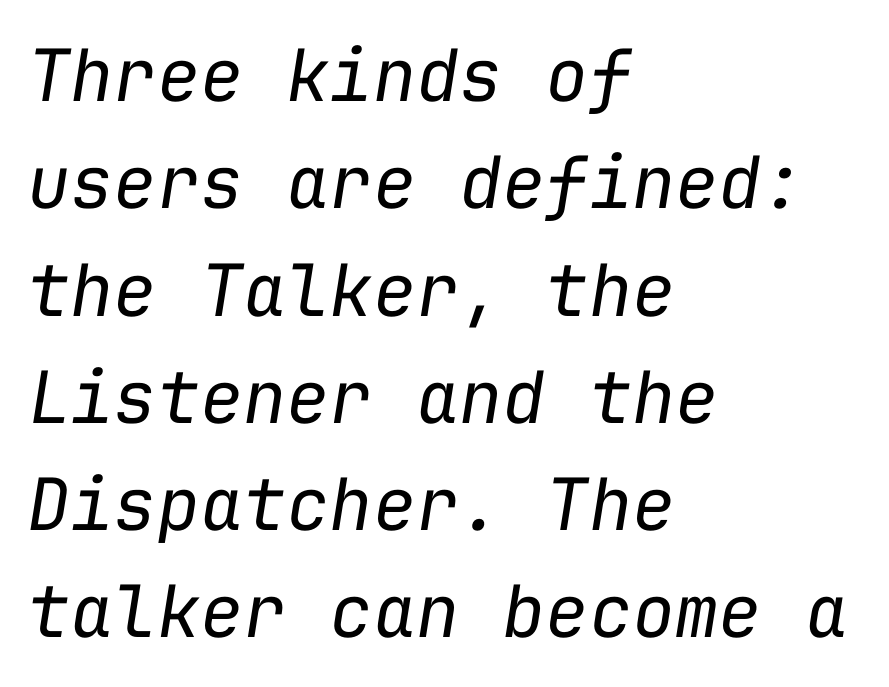
Q: Is the text bold? A: No.
Q: Is the text italic (slanted)? A: Yes, it leans right by about 9 degrees.
Q: Is the text underlined? A: No.
Q: How is the paragraph aligned? A: Left-aligned.
Q: Is the spacing between letters normal or unusually wide? A: Normal.
Q: Is the spacing between lines tight, normal or loose? A: Normal.
Q: Width (condensed, normal, or wide)? A: Normal.
Q: Stroke contrast? A: Low.
Q: x-height? A: Medium.
Q: Monospaced? A: Yes.
